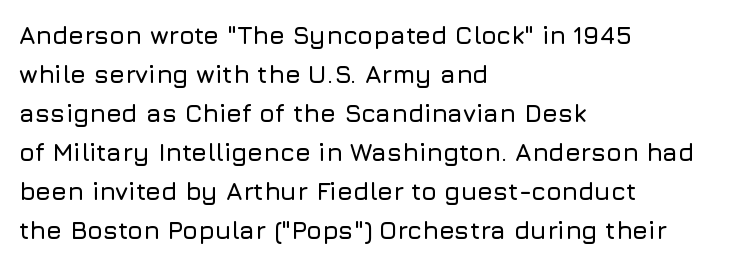
Q: Is the text italic (slanted)? A: No, it is upright.
Q: Is the text underlined? A: No.
Q: How is the paragraph aligned? A: Left-aligned.
Q: Is the spacing between letters normal or unusually wide? A: Normal.
Q: Is the spacing between lines tight, normal or loose? A: Normal.
